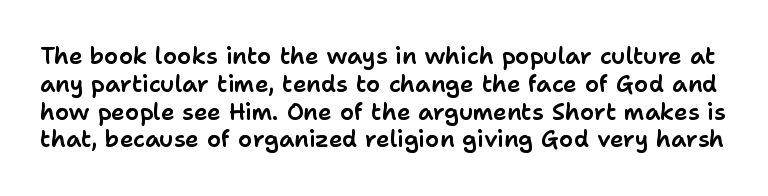
The image shows 23 px text type, upright; set line spacing 1.21x, normal letter spacing, not underlined.
